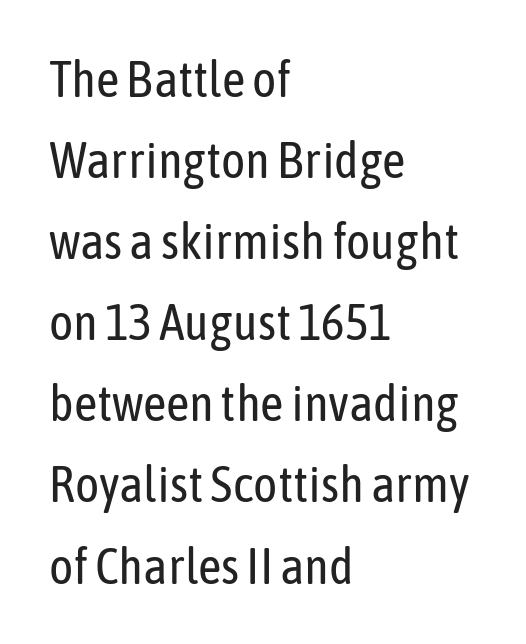
{"serif": "no", "italic": "no", "bold": "no", "weight": "regular", "width": "condensed", "stroke_contrast": "low", "x_height": "medium", "monospaced": "no", "underline": "no", "align": "left", "line_spacing": "normal", "line_spacing_ratio": 1.59, "letter_spacing": "normal", "letter_spacing_em": 0.0, "glyph_px": 51}
